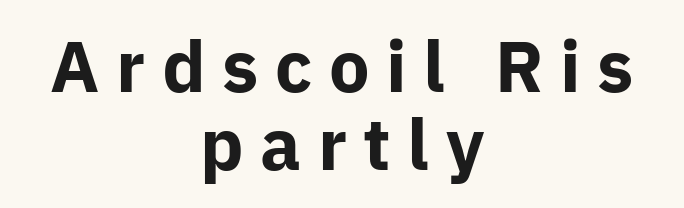
Line starts and ends both wander, symmetrically. A clean baseline with only descenders dipping below it. Strokes here are thick enough to call this a true bold. Vertical spacing — tight. Does the lettering tilt? It doesn't — this is upright.
